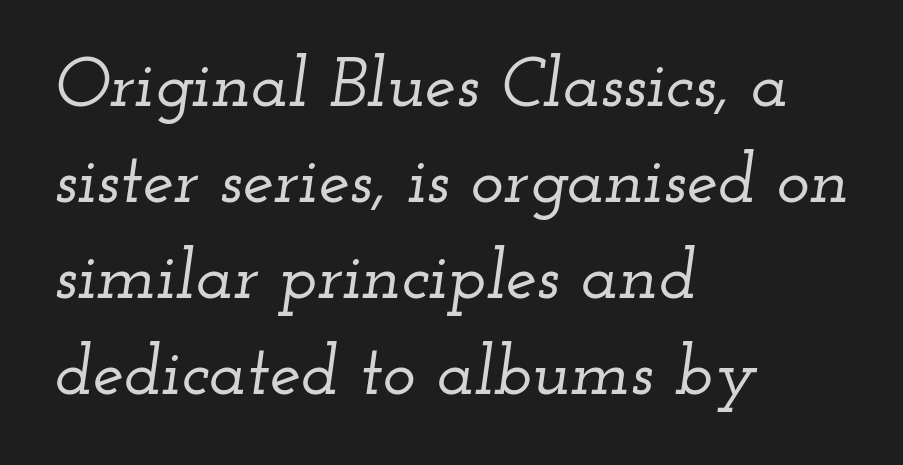
Q: Is the text italic (slanted)? A: Yes, it leans right by about 12 degrees.
Q: Is the typeface a serif or a sans-serif typeface? A: Serif.
Q: Is the text underlined? A: No.
Q: How is the paragraph aligned? A: Left-aligned.
Q: Is the spacing between letters normal or unusually wide? A: Normal.
Q: Is the spacing between lines tight, normal or loose? A: Normal.
Q: Width (condensed, normal, or wide)? A: Wide.
Q: Stroke contrast? A: Low.
Q: x-height? A: Small.
Q: Monospaced? A: No.
